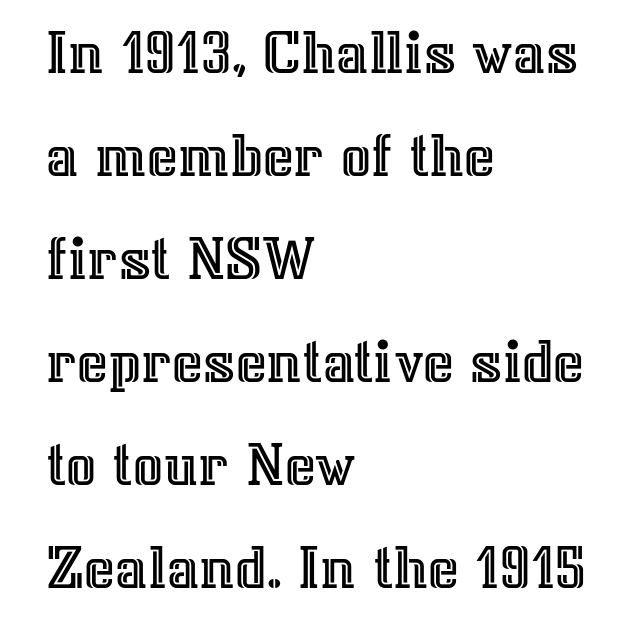
The image shows 66 px text type, upright; set left-aligned, normal line spacing (1.56x), normal letter spacing, not underlined; a medium x-height.
